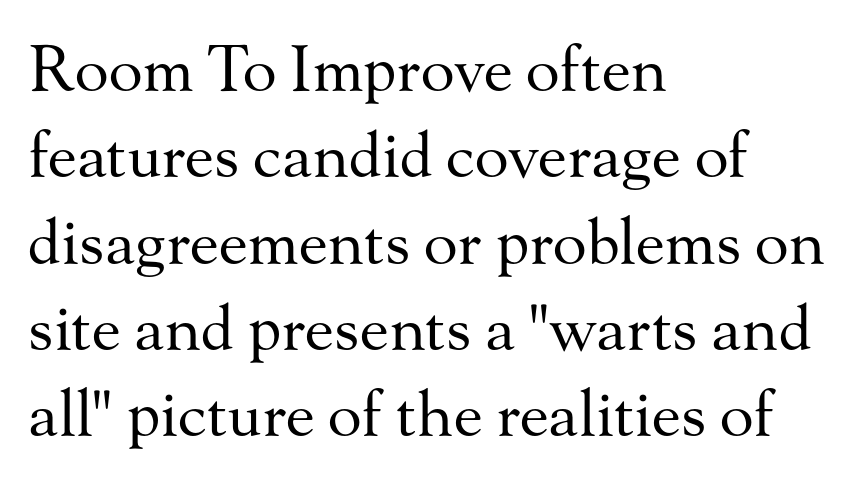
{"serif": "yes", "italic": "no", "bold": "no", "weight": "regular", "width": "normal", "stroke_contrast": "medium", "x_height": "small", "monospaced": "no", "underline": "no", "align": "left", "line_spacing": "normal", "line_spacing_ratio": 1.37, "letter_spacing": "normal", "letter_spacing_em": 0.0, "glyph_px": 63}
